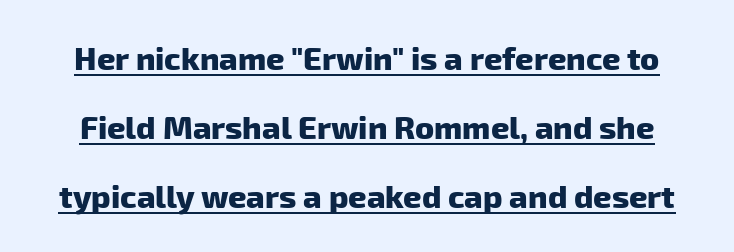
{"serif": "no", "bold": "yes", "weight": "heavy", "width": "normal", "stroke_contrast": "low", "x_height": "medium", "monospaced": "no", "underline": "yes", "line_spacing": "loose", "line_spacing_ratio": 2.16, "letter_spacing": "normal", "letter_spacing_em": 0.0, "glyph_px": 32}
